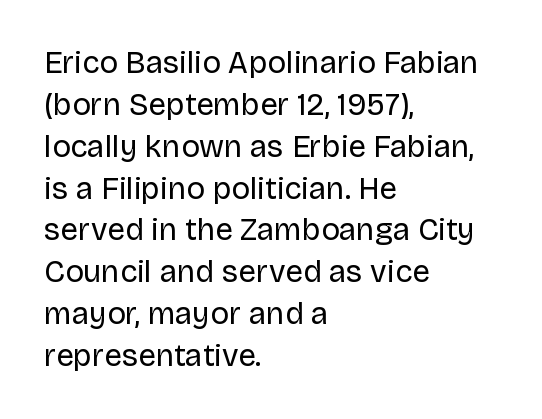
The image shows 31 px regular-weight sans-serif type, upright; set left-aligned, normal line spacing (1.35x), normal letter spacing, not underlined; low stroke contrast and a large x-height.
